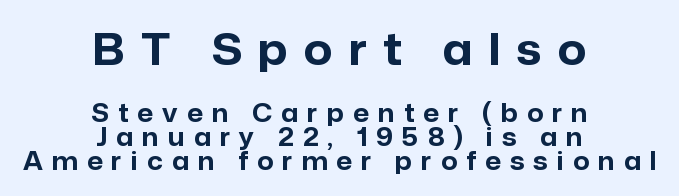
Loose tracking; the words dissolve into strings of separated letters. This rendering features lettering with no underline. These words are printed bold, with thick strokes throughout. Italic: no, the glyphs are upright roman. Reading top to bottom, the characters get smaller at the block break. These lines huddle together more closely than default settings would place them.
